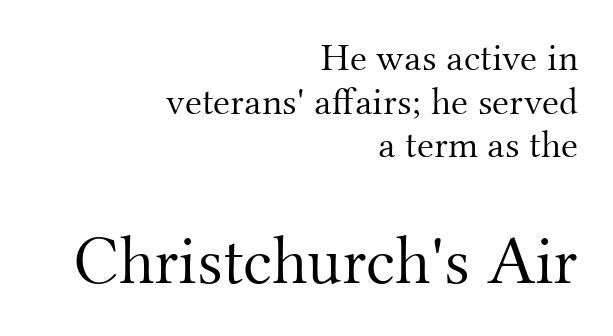
The image shows 69 px light serif type, upright; set right-aligned, tight line spacing (1.12x), normal letter spacing, not underlined; the second (bottom) block is 1.77x larger; medium stroke contrast and a small x-height.
